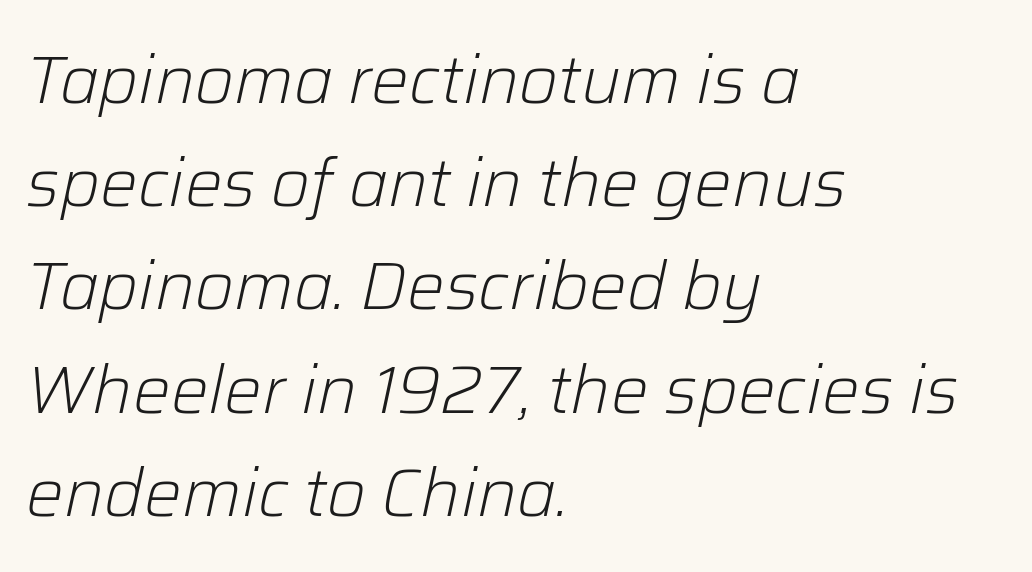
Q: Is the text bold? A: No.
Q: Is the text italic (slanted)? A: Yes, it leans right by about 12 degrees.
Q: Is the text underlined? A: No.
Q: How is the paragraph aligned? A: Left-aligned.
Q: Is the spacing between letters normal or unusually wide? A: Normal.
Q: Is the spacing between lines tight, normal or loose? A: Normal.
Q: Width (condensed, normal, or wide)? A: Normal.
Q: Stroke contrast? A: Low.
Q: x-height? A: Medium.
Q: Monospaced? A: No.
